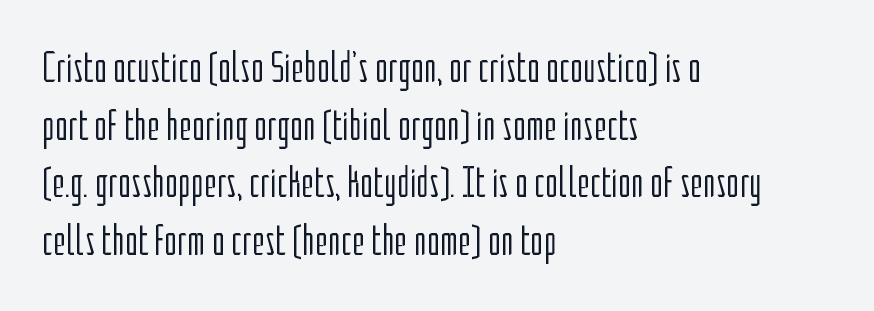
Q: Is the text bold? A: No.
Q: Is the text italic (slanted)? A: No, it is upright.
Q: Is the typeface a serif or a sans-serif typeface? A: Sans-serif.
Q: Is the text underlined? A: No.
Q: How is the paragraph aligned? A: Left-aligned.
Q: Is the spacing between letters normal or unusually wide? A: Normal.
Q: Is the spacing between lines tight, normal or loose? A: Normal.
Q: Width (condensed, normal, or wide)? A: Condensed.
Q: Stroke contrast? A: Low.
Q: x-height? A: Medium.
Q: Monospaced? A: No.
